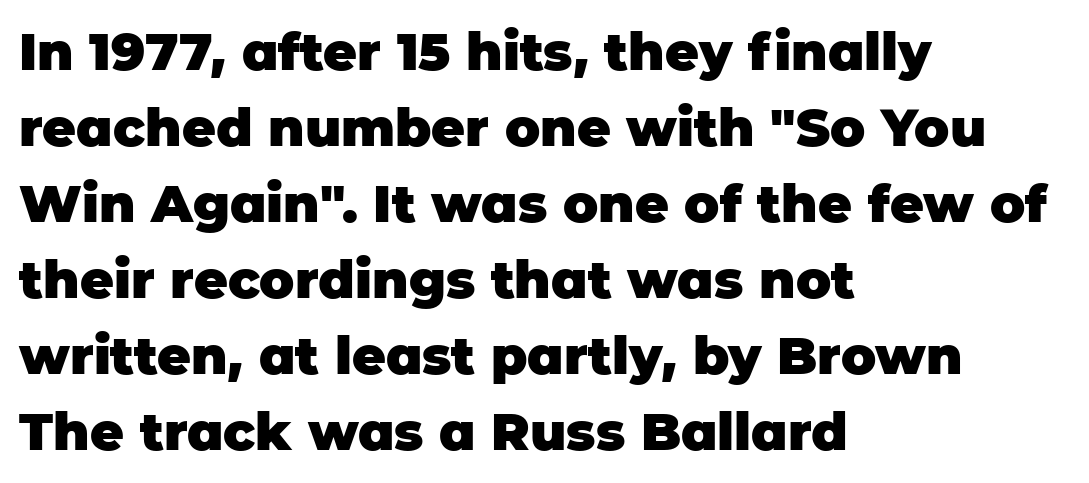
{"serif": "no", "italic": "no", "bold": "yes", "weight": "heavy", "width": "normal", "stroke_contrast": "low", "x_height": "large", "monospaced": "no", "underline": "no", "align": "left", "line_spacing": "normal", "line_spacing_ratio": 1.46, "letter_spacing": "normal", "letter_spacing_em": 0.0, "glyph_px": 52}
